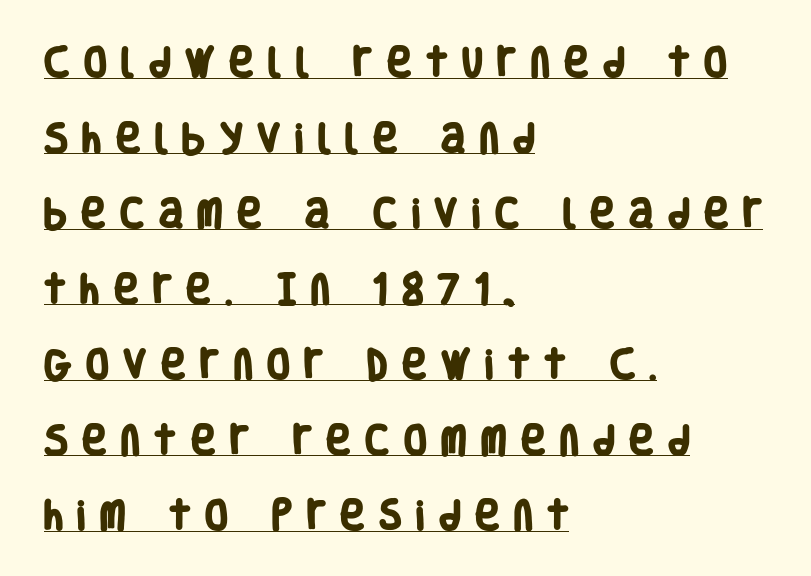
{"serif": "no", "bold": "yes", "weight": "heavy", "width": "condensed", "stroke_contrast": "low", "x_height": "large", "monospaced": "no", "underline": "yes", "align": "left", "line_spacing": "loose", "line_spacing_ratio": 2.29, "letter_spacing": "wide", "letter_spacing_em": 0.44, "glyph_px": 33}
